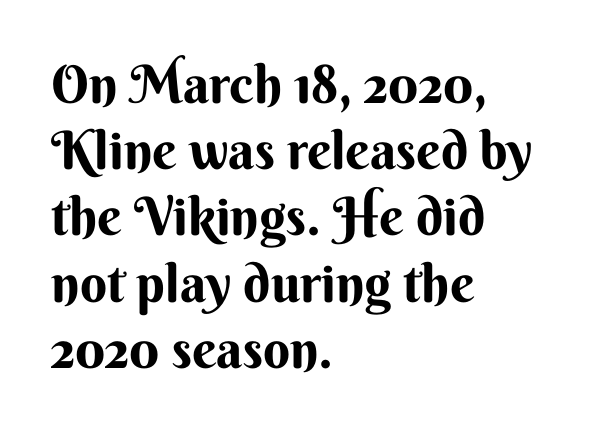
{"serif": "no", "italic": "no", "bold": "yes", "weight": "bold", "width": "normal", "stroke_contrast": "medium", "x_height": "small", "monospaced": "no", "underline": "no", "align": "left", "line_spacing": "normal", "line_spacing_ratio": 1.25, "letter_spacing": "normal", "letter_spacing_em": 0.0, "glyph_px": 53}
